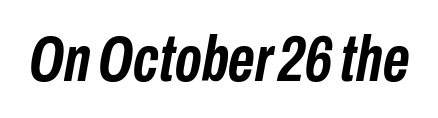
The rendering uses natural spacing where letterforms have individual widths. Here the glyphs are tracked normally, forming tight word shapes. Compared with an ordinary text face, these strokes are far heavier — a full bold. Any mark beneath the type? The region is blank.
